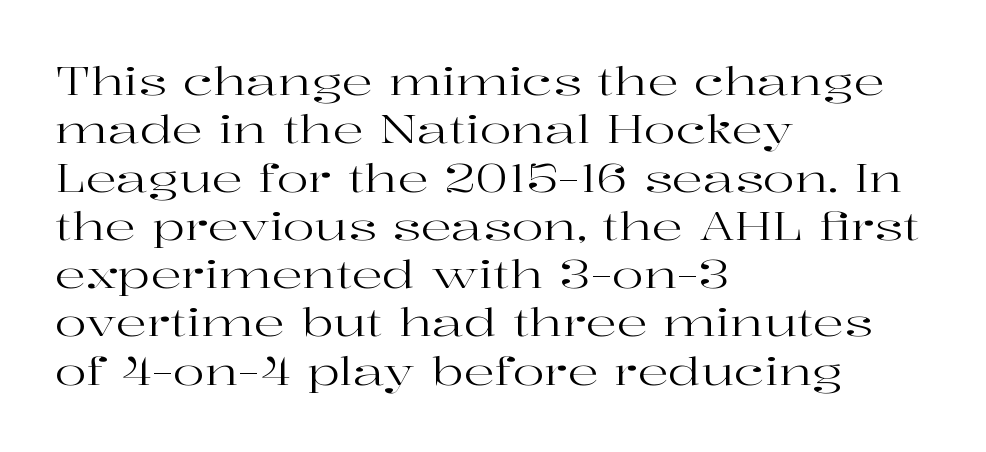
The image shows 38 px regular-weight, wide serif type, upright; set left-aligned, normal line spacing (1.27x), normal letter spacing, not underlined; high stroke contrast and a medium x-height.
